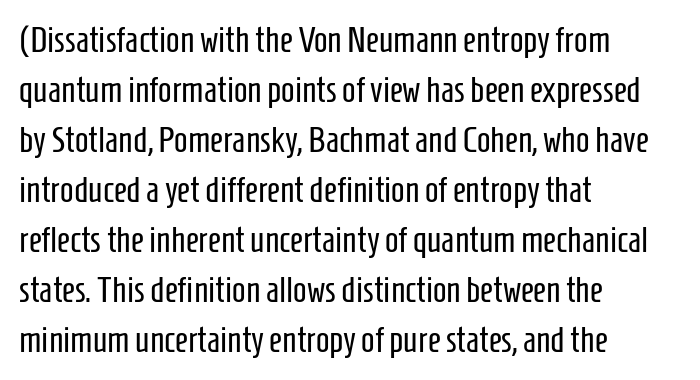
Think of a printed novel: that variable character pitch is what you see here. A classic flush-left, rag-right setting is used for this passage. The passage shown is typeset with a sans-serif family. Quick note: interline space is typical. This is the regular roman posture of the typeface. Each row of text sits above clean, open space.
